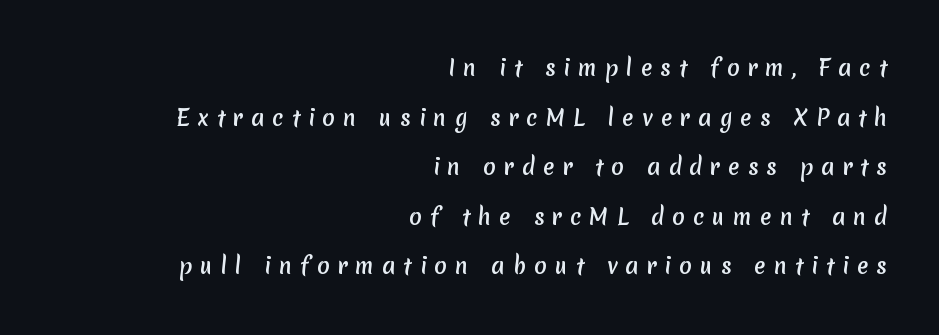
The image shows 21 px text type; set right-aligned, loose line spacing (2.36x), unusually wide letter spacing (+0.38 em), not underlined.
